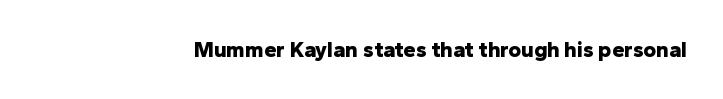
Q: Is the text bold? A: Yes.
Q: Is the text italic (slanted)? A: No, it is upright.
Q: Is the text underlined? A: No.
Q: Is the spacing between letters normal or unusually wide? A: Normal.
